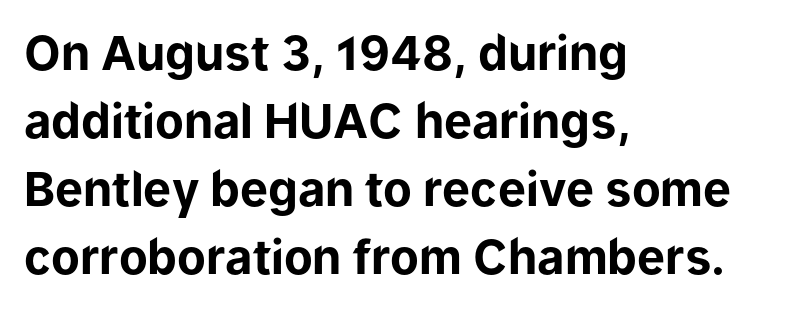
The image shows 47 px bold sans-serif type, upright; set left-aligned, normal line spacing (1.45x), normal letter spacing, not underlined; low stroke contrast and a medium x-height.
